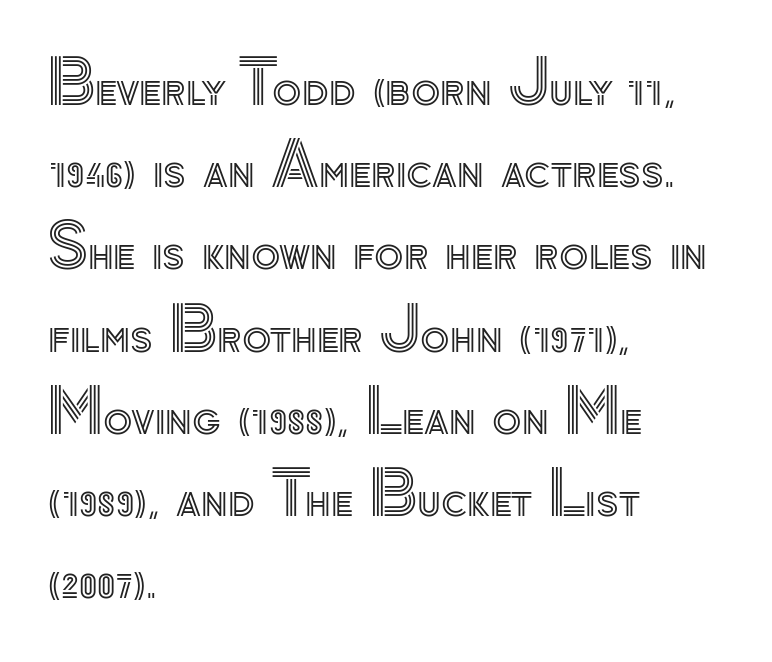
Tracking value appears to be zero — textbook default spacing. The block of text has a typical density, with ordinary space between rows. The passage shown is typed in a proportional face where columns would drift. A bare baseline throughout the passage. Where is the straight margin? On the left.
